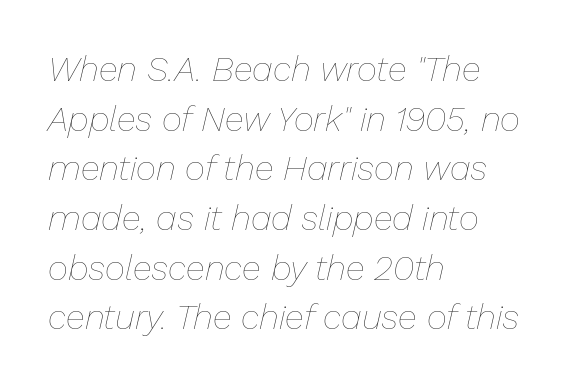
{"italic": "yes", "lean": "right", "slant_degrees": 13, "bold": "no", "weight": "thin", "width": "normal", "stroke_contrast": "low", "x_height": "medium", "monospaced": "no", "underline": "no", "align": "left", "line_spacing": "normal", "line_spacing_ratio": 1.42, "letter_spacing": "normal", "letter_spacing_em": 0.0, "glyph_px": 35}
